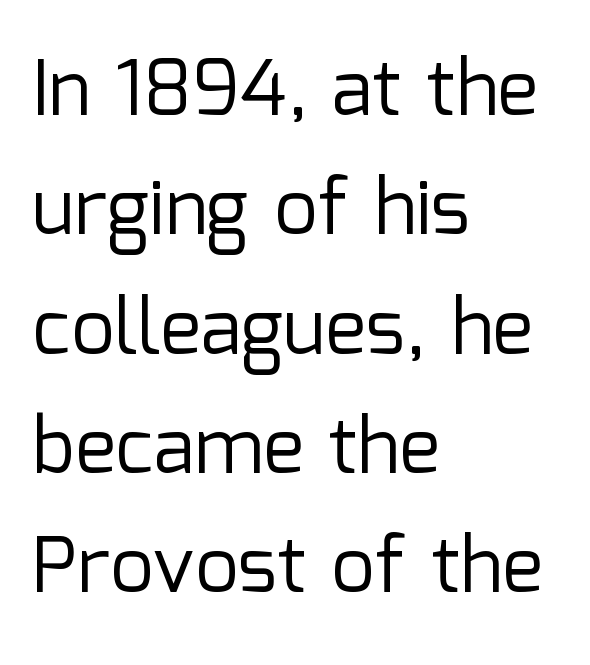
Horizontal bands of white between lines are of average thickness. Type without underlining. You can tell from the bare stems that sans-serif type was used. Words appear dense and cohesive because spacing is normal. The letterforms sit at book weight or below. Is the block centered? No — it sits flush against the left margin.
